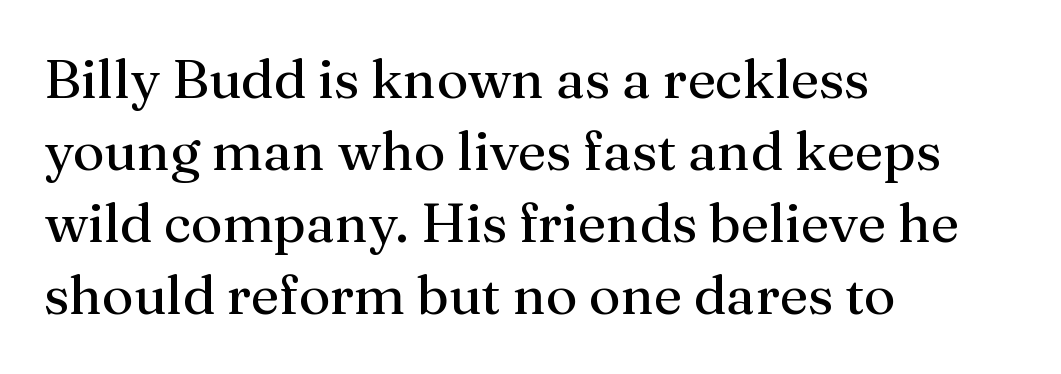
Q: Is the text bold? A: No.
Q: Is the text italic (slanted)? A: No, it is upright.
Q: Is the typeface a serif or a sans-serif typeface? A: Serif.
Q: Is the text underlined? A: No.
Q: How is the paragraph aligned? A: Left-aligned.
Q: Is the spacing between letters normal or unusually wide? A: Normal.
Q: Is the spacing between lines tight, normal or loose? A: Normal.
Q: Width (condensed, normal, or wide)? A: Normal.
Q: Stroke contrast? A: Medium.
Q: x-height? A: Medium.
Q: Monospaced? A: No.
